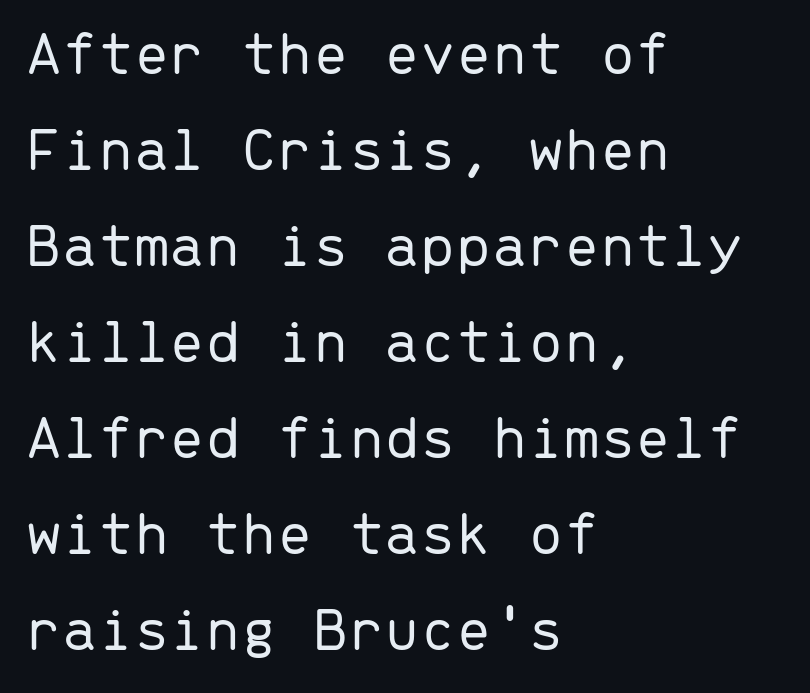
{"serif": "no", "italic": "no", "bold": "no", "weight": "light", "width": "normal", "stroke_contrast": "low", "x_height": "medium", "monospaced": "yes", "underline": "no", "align": "left", "line_spacing": "normal", "line_spacing_ratio": 1.5, "letter_spacing": "normal", "letter_spacing_em": 0.0, "glyph_px": 64}
